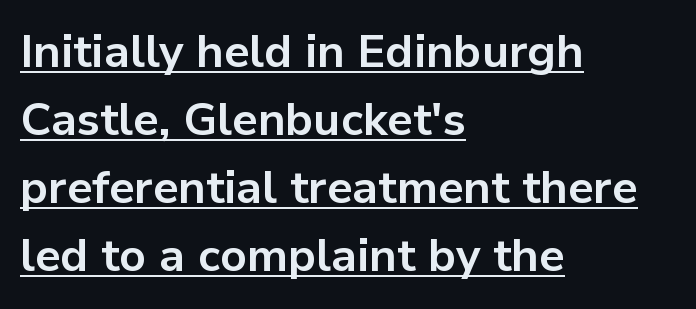
{"serif": "no", "italic": "no", "bold": "yes", "weight": "bold", "width": "normal", "stroke_contrast": "low", "x_height": "medium", "monospaced": "no", "underline": "yes", "align": "left", "line_spacing": "normal", "line_spacing_ratio": 1.48, "letter_spacing": "normal", "letter_spacing_em": 0.0, "glyph_px": 46}
